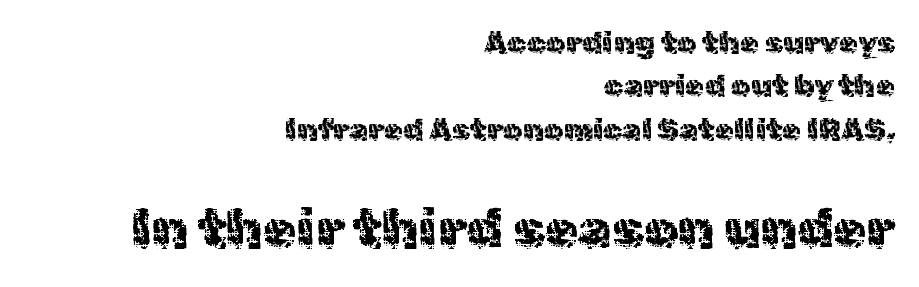
These lines were composed using upright roman letters. Nope, no serifs anywhere on these letters. The words here are not underlined. A light-to-regular cut is what we see here.
